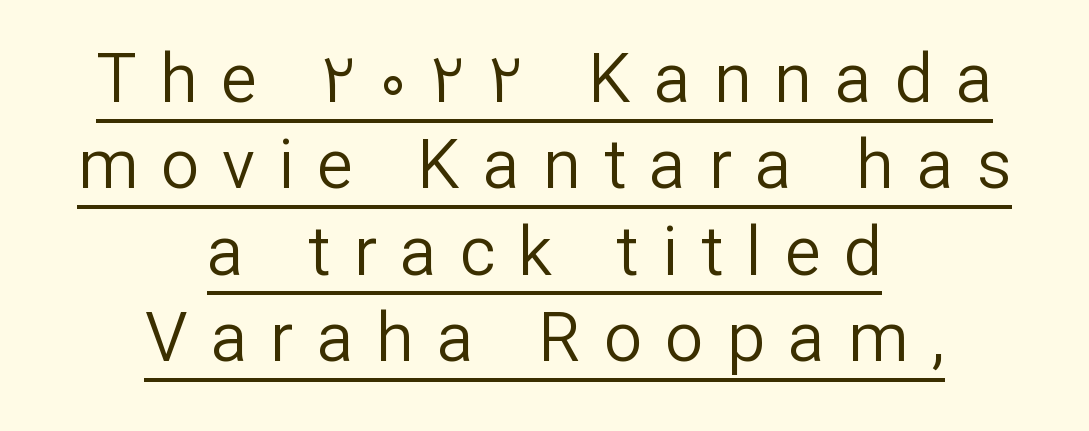
{"serif": "no", "italic": "no", "bold": "no", "weight": "regular", "width": "normal", "stroke_contrast": "low", "x_height": "medium", "monospaced": "no", "underline": "yes", "align": "center", "line_spacing": "normal", "line_spacing_ratio": 1.27, "letter_spacing": "wide", "letter_spacing_em": 0.34, "glyph_px": 68}
